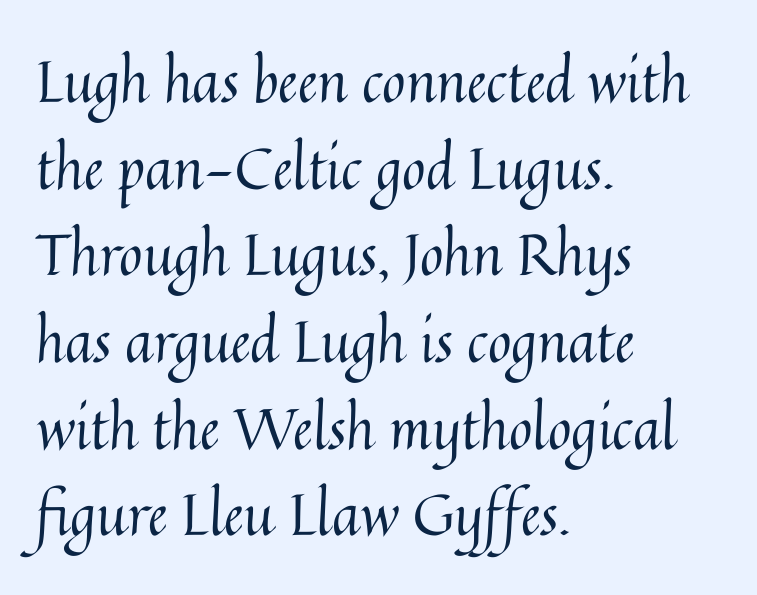
The image shows 57 px regular-weight type; set left-aligned, normal line spacing (1.52x), normal letter spacing, not underlined; medium stroke contrast and a medium x-height.
